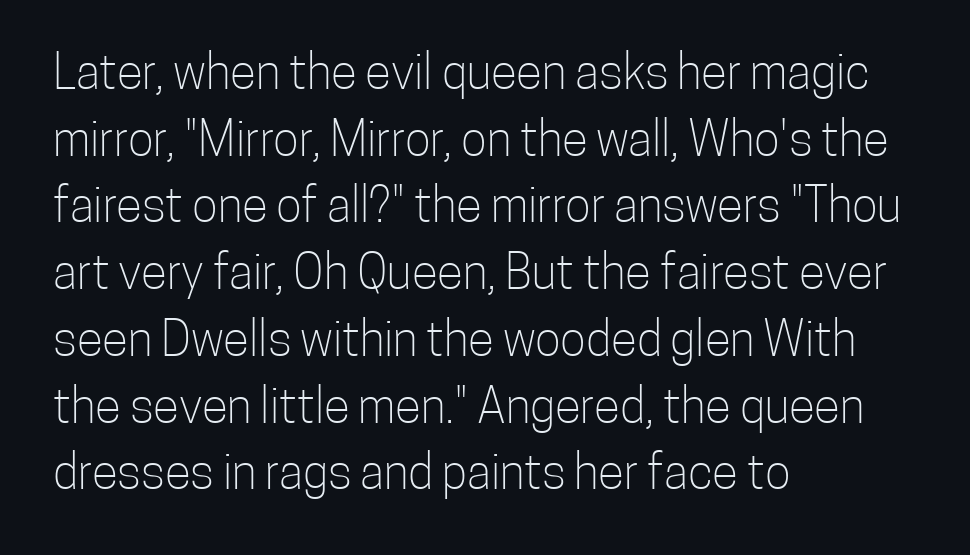
Q: Is the text bold? A: No.
Q: Is the text italic (slanted)? A: No, it is upright.
Q: Is the typeface a serif or a sans-serif typeface? A: Sans-serif.
Q: Is the text underlined? A: No.
Q: How is the paragraph aligned? A: Left-aligned.
Q: Is the spacing between letters normal or unusually wide? A: Normal.
Q: Is the spacing between lines tight, normal or loose? A: Normal.
Q: Width (condensed, normal, or wide)? A: Condensed.
Q: Stroke contrast? A: Low.
Q: x-height? A: Medium.
Q: Monospaced? A: No.
